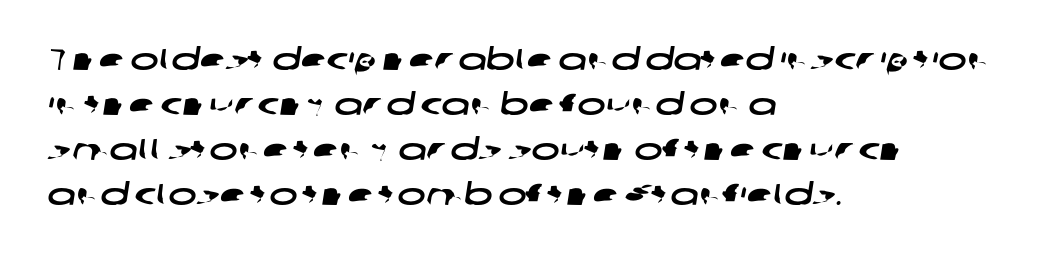
{"serif": "no", "width": "wide", "stroke_contrast": "low", "x_height": "medium", "monospaced": "no", "underline": "no", "align": "left", "line_spacing": "normal", "line_spacing_ratio": 1.5, "letter_spacing": "normal", "letter_spacing_em": 0.0, "glyph_px": 30}
